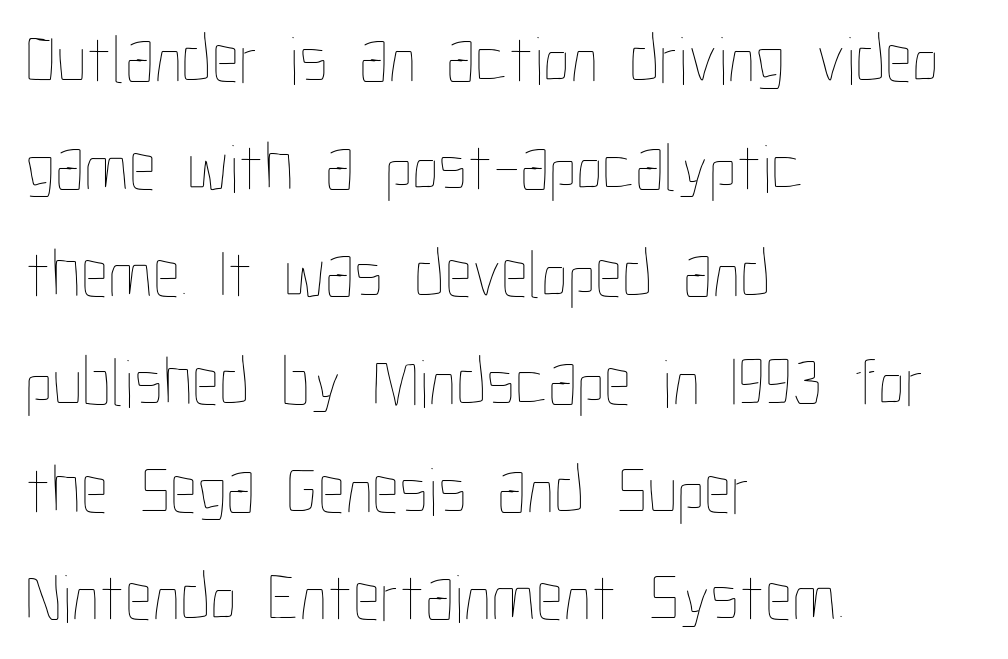
{"italic": "no", "bold": "no", "weight": "thin", "width": "condensed", "stroke_contrast": "low", "x_height": "medium", "monospaced": "no", "underline": "no", "align": "left", "line_spacing": "normal", "line_spacing_ratio": 1.56, "letter_spacing": "normal", "letter_spacing_em": 0.0, "glyph_px": 69}
